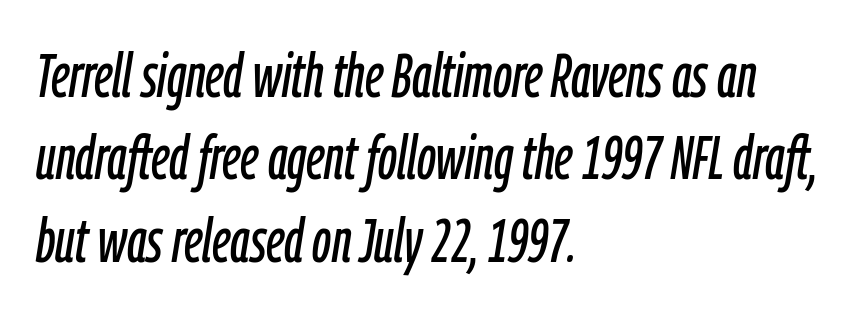
Underline: absent. Is there much room between lines? A standard amount, neither cramped nor airy. Style check: oblique. Do the characters align in a grid? No, the font is proportional. This sample is left-justified, so line endings fall wherever the words run out.
